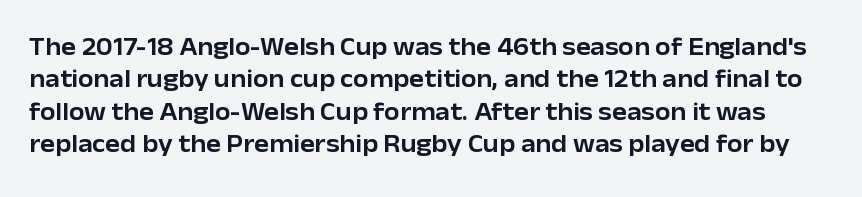
Q: Is the text italic (slanted)? A: No, it is upright.
Q: Is the text underlined? A: No.
Q: Is the spacing between letters normal or unusually wide? A: Normal.
Q: Is the spacing between lines tight, normal or loose? A: Normal.
